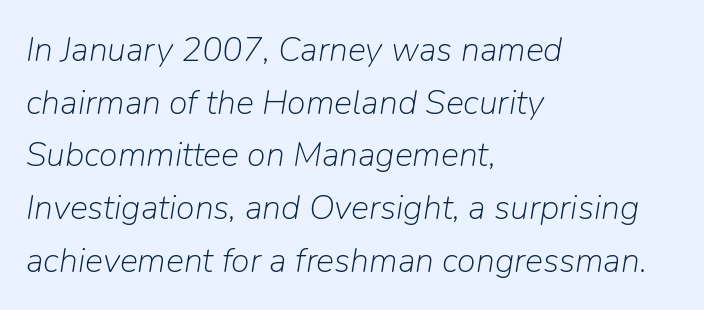
{"italic": "yes", "lean": "right", "slant_degrees": 9, "bold": "no", "weight": "light", "width": "normal", "stroke_contrast": "low", "x_height": "medium", "monospaced": "no", "underline": "no", "align": "left", "line_spacing": "normal", "line_spacing_ratio": 1.55, "letter_spacing": "normal", "letter_spacing_em": 0.0, "glyph_px": 34}
